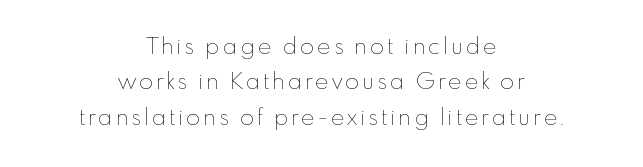
{"italic": "no", "bold": "no", "underline": "no", "align": "center", "line_spacing": "normal", "line_spacing_ratio": 1.54, "glyph_px": 23}
